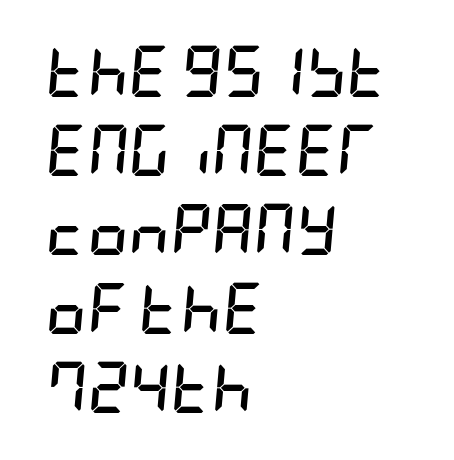
{"italic": "yes", "lean": "right", "slant_degrees": 5, "bold": "yes", "weight": "semibold", "width": "condensed", "stroke_contrast": "low", "x_height": "large", "underline": "no", "align": "left", "line_spacing": "normal", "line_spacing_ratio": 1.55, "letter_spacing": "normal", "letter_spacing_em": 0.0, "glyph_px": 51}
